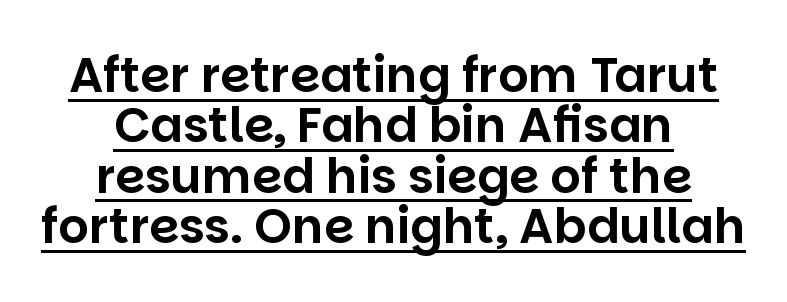
Q: Is the text italic (slanted)? A: No, it is upright.
Q: Is the typeface a serif or a sans-serif typeface? A: Sans-serif.
Q: Is the text underlined? A: Yes.
Q: How is the paragraph aligned? A: Centered.
Q: Is the spacing between letters normal or unusually wide? A: Normal.
Q: Is the spacing between lines tight, normal or loose? A: Tight.
Q: Width (condensed, normal, or wide)? A: Normal.
Q: Stroke contrast? A: Low.
Q: x-height? A: Large.
Q: Monospaced? A: No.
